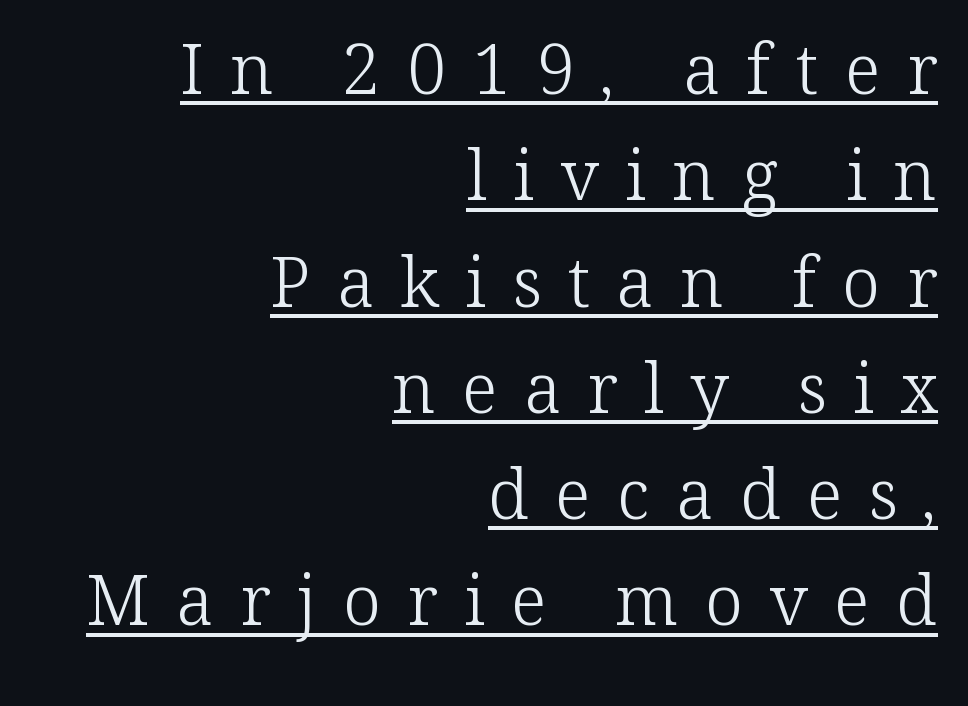
The image shows 69 px light serif type, upright; set right-aligned, normal line spacing (1.54x), unusually wide letter spacing (+0.38 em), underlined; low stroke contrast and a medium x-height.
